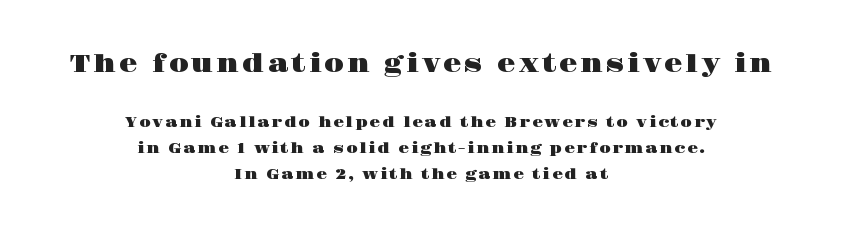
The image shows 24 px text type, upright; set centered, line spacing 1.86x, not underlined; the first (top) block is 1.71x larger.
